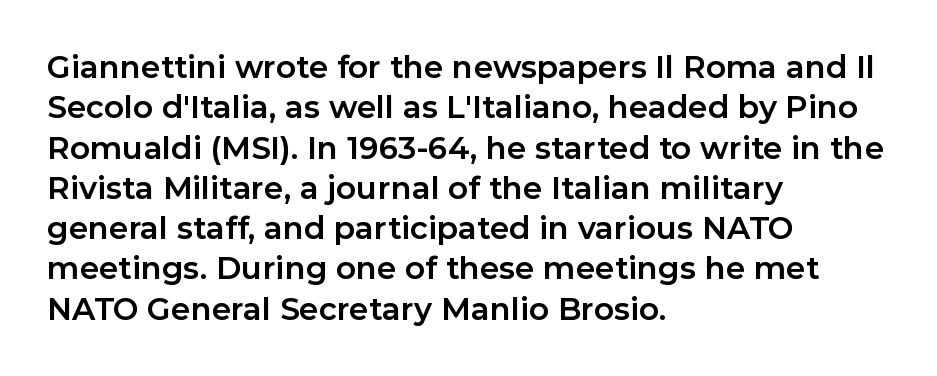
{"serif": "no", "italic": "no", "bold": "yes", "weight": "bold", "width": "normal", "stroke_contrast": "low", "x_height": "medium", "monospaced": "no", "underline": "no", "align": "left", "line_spacing": "normal", "line_spacing_ratio": 1.3, "letter_spacing": "normal", "letter_spacing_em": 0.0, "glyph_px": 31}
